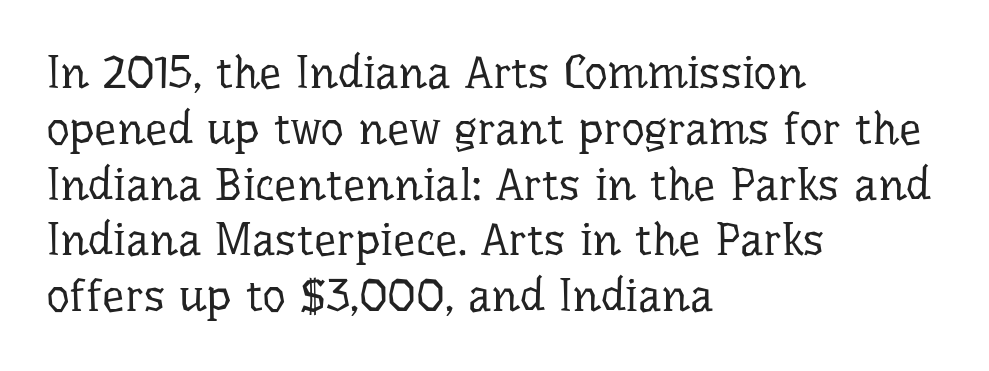
The image shows 45 px regular-weight serif type, upright; set left-aligned, line spacing 1.24x, normal letter spacing, not underlined; low stroke contrast and a medium x-height.
